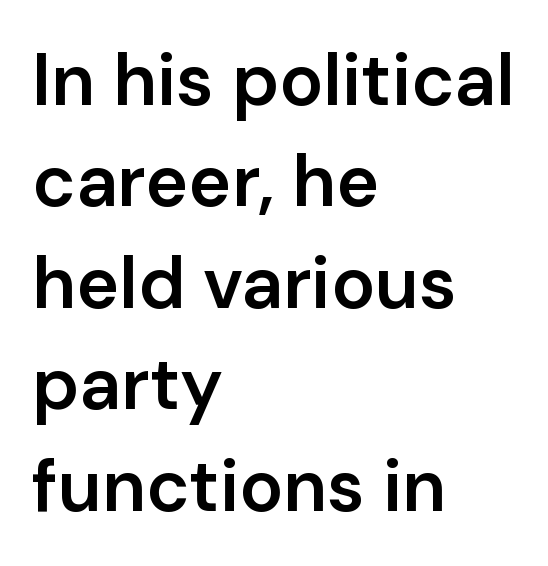
{"serif": "no", "italic": "no", "bold": "semi", "weight": "semibold", "width": "normal", "stroke_contrast": "low", "x_height": "medium", "monospaced": "no", "underline": "no", "align": "left", "line_spacing": "normal", "line_spacing_ratio": 1.39, "letter_spacing": "normal", "letter_spacing_em": 0.0, "glyph_px": 73}
